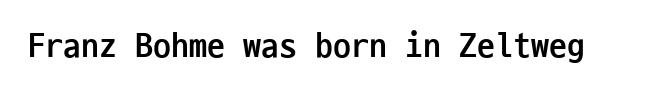
The image shows 36 px semibold, condensed sans-serif type, upright, monospaced; set normal letter spacing, not underlined; low stroke contrast and a medium x-height.
